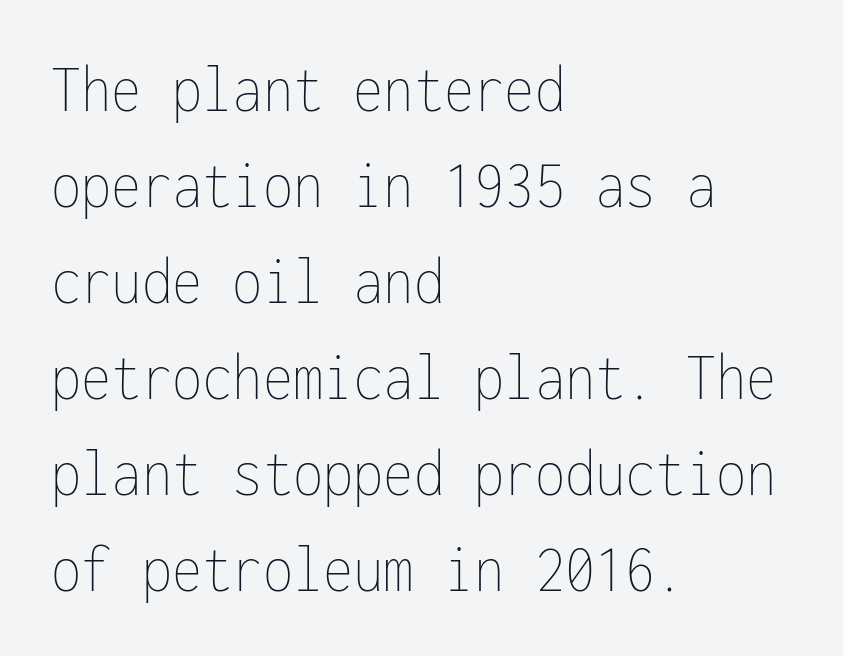
{"italic": "no", "bold": "no", "weight": "thin", "width": "condensed", "stroke_contrast": "low", "x_height": "medium", "monospaced": "yes", "underline": "no", "align": "left", "line_spacing": "normal", "line_spacing_ratio": 1.39, "letter_spacing": "normal", "letter_spacing_em": 0.0, "glyph_px": 69}
